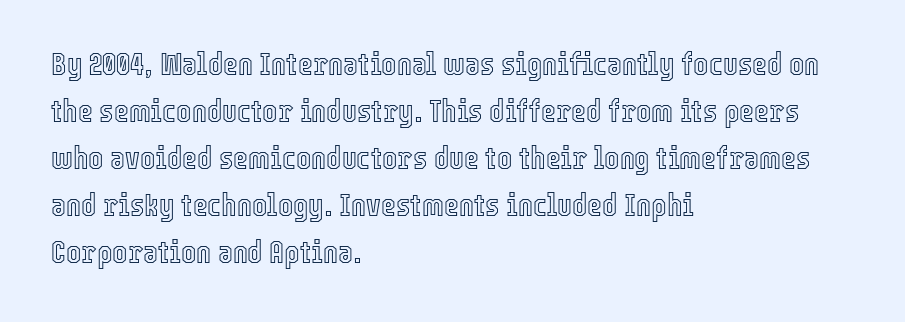
{"italic": "no", "width": "condensed", "x_height": "medium", "monospaced": "no", "underline": "no", "align": "left", "line_spacing": "normal", "line_spacing_ratio": 1.47, "letter_spacing": "normal", "letter_spacing_em": 0.0, "glyph_px": 32}
